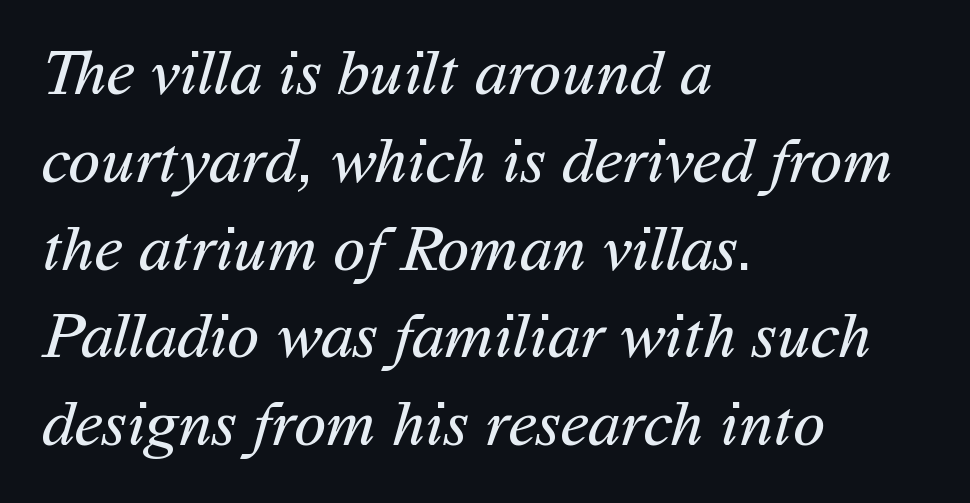
The image shows 66 px regular-weight sans-serif type; set left-aligned, normal line spacing (1.33x), normal letter spacing, not underlined; medium stroke contrast and a medium x-height.
